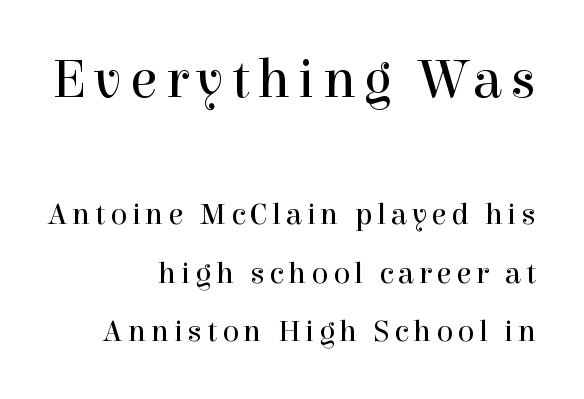
In CSS terms this would be text-align: right. Look at the glyph heights: the upper group is clearly the bigger setting. The strokes carry an ordinary text weight at most. Typographically, this falls in the serif category. The passage shown is not underscored anywhere. Think of a printed novel: that variable character pitch is what you see here.
